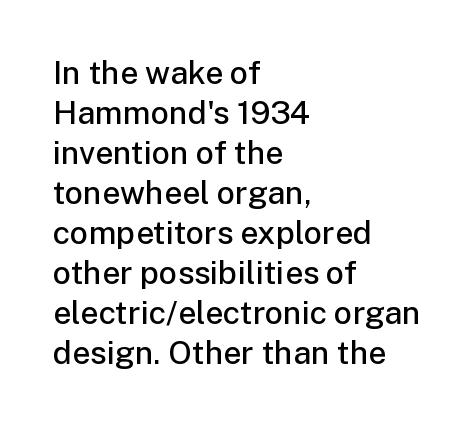
Q: Is the text bold? A: Semi-bold.
Q: Is the text italic (slanted)? A: No, it is upright.
Q: Is the typeface a serif or a sans-serif typeface? A: Sans-serif.
Q: Is the text underlined? A: No.
Q: How is the paragraph aligned? A: Left-aligned.
Q: Is the spacing between letters normal or unusually wide? A: Normal.
Q: Is the spacing between lines tight, normal or loose? A: Normal.
Q: Width (condensed, normal, or wide)? A: Normal.
Q: Stroke contrast? A: Low.
Q: x-height? A: Medium.
Q: Monospaced? A: No.
